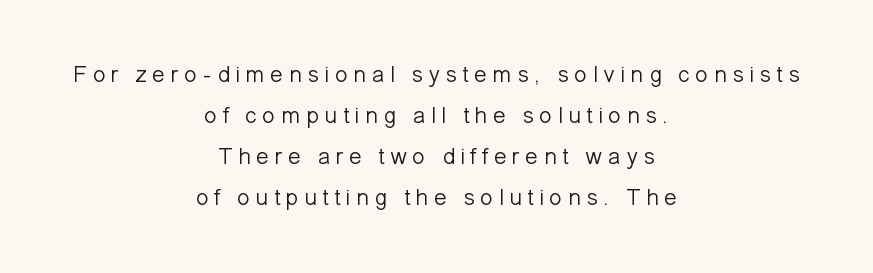
The image shows 24 px text type, upright; set centered, line spacing 1.71x, unusually wide letter spacing (+0.21 em), not underlined.
